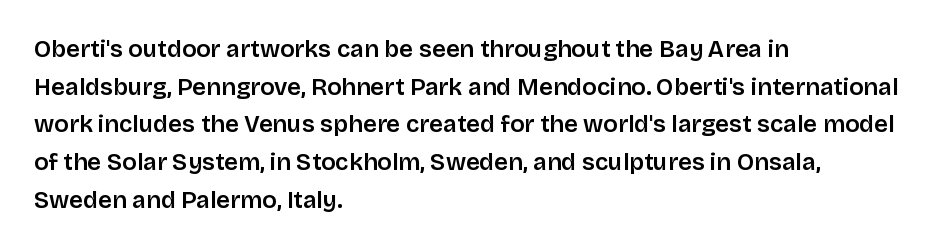
The image shows 24 px text type, upright; set left-aligned, normal line spacing (1.57x), normal letter spacing, not underlined.
